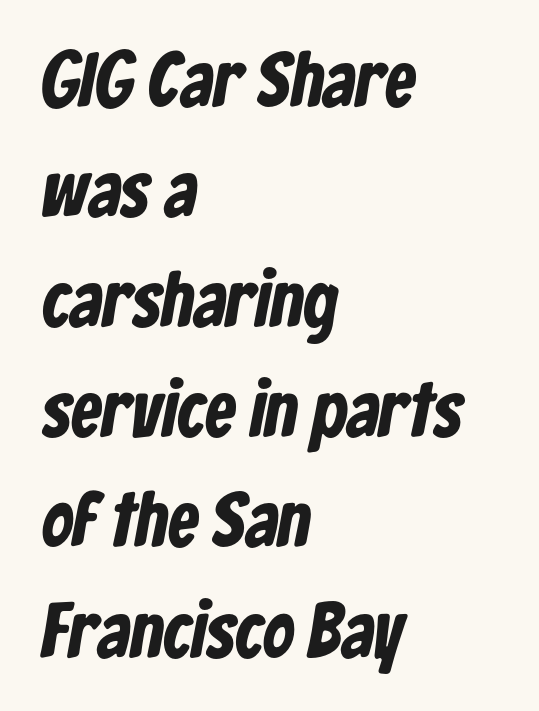
How are the letters spaced? Ordinarily, with no added tracking. A typesetter would call this leading conventional body-copy spacing. Glance below the letters and you will spot only blank space. Every letter is thick-stroked: bold, no question. Letterform terminals end flat and unadorned throughout the passage. A typesetter would call this proportional, since set widths differ per character.
